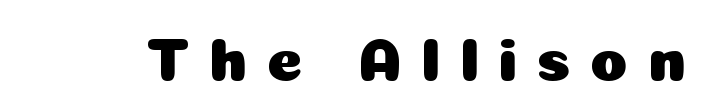
{"serif": "no", "italic": "no", "width": "normal", "stroke_contrast": "low", "x_height": "medium", "monospaced": "no", "underline": "no", "letter_spacing": "wide", "letter_spacing_em": 0.32, "glyph_px": 61}
